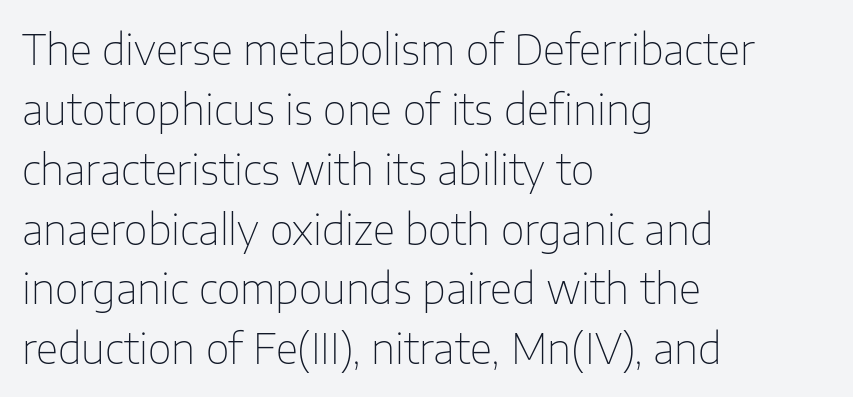
{"serif": "no", "italic": "no", "bold": "no", "weight": "thin", "width": "normal", "stroke_contrast": "low", "x_height": "medium", "monospaced": "no", "underline": "no", "align": "left", "line_spacing": "normal", "line_spacing_ratio": 1.46, "letter_spacing": "normal", "letter_spacing_em": 0.0, "glyph_px": 41}
